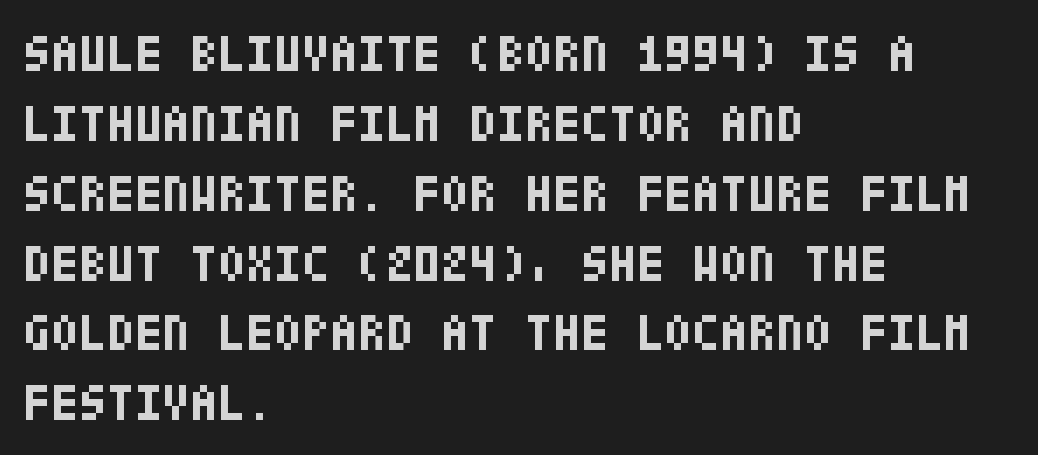
The image shows 51 px bold, condensed sans-serif type, upright; set left-aligned, normal line spacing (1.37x), normal letter spacing, not underlined; low stroke contrast and a large x-height.
